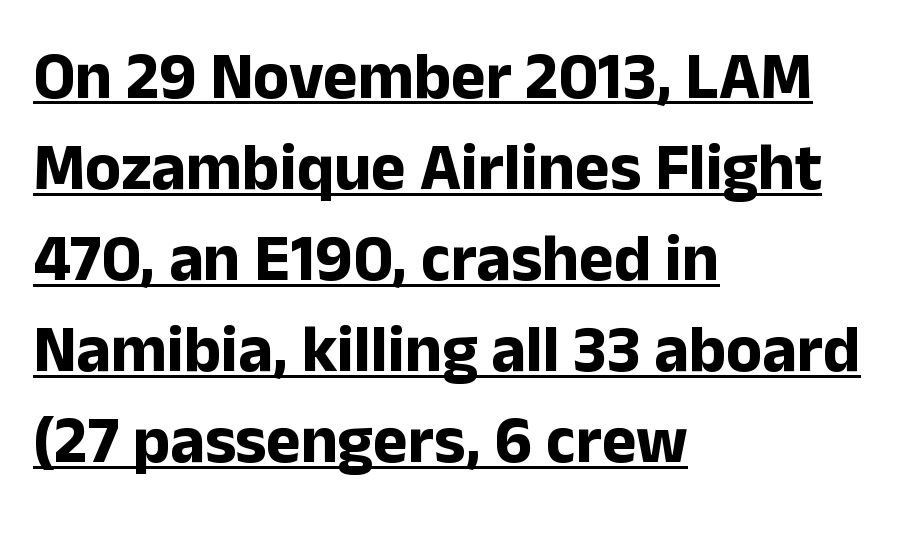
{"serif": "no", "italic": "no", "bold": "yes", "weight": "bold", "width": "normal", "stroke_contrast": "low", "x_height": "medium", "monospaced": "no", "underline": "yes", "align": "left", "line_spacing": "normal", "line_spacing_ratio": 1.38, "letter_spacing": "normal", "letter_spacing_em": 0.0, "glyph_px": 66}
